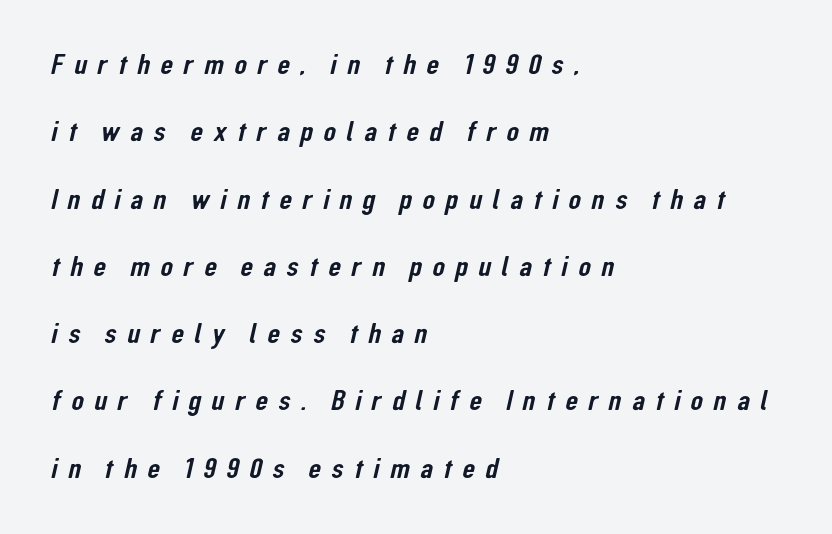
Q: Is the typeface a serif or a sans-serif typeface? A: Sans-serif.
Q: Is the text underlined? A: No.
Q: How is the paragraph aligned? A: Left-aligned.
Q: Is the spacing between letters normal or unusually wide? A: Unusually wide.
Q: Is the spacing between lines tight, normal or loose? A: Loose.
Q: Width (condensed, normal, or wide)? A: Condensed.
Q: Stroke contrast? A: Low.
Q: x-height? A: Medium.
Q: Monospaced? A: No.
